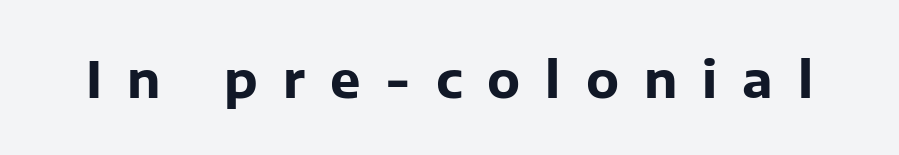
When letters stand straight like this, we call the style roman or upright. Weight check: bold — yes, fully. Think of a printed novel: that variable character pitch is what you see here. Stroke terminals: plain, sans-serif.
